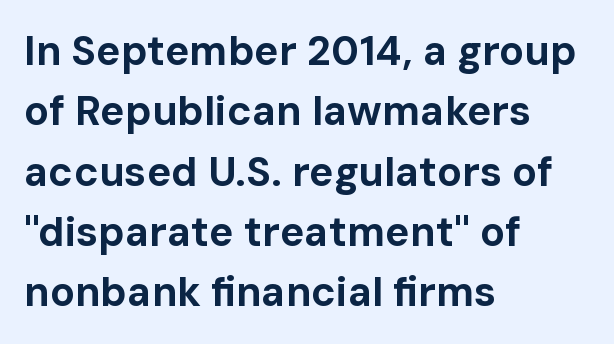
{"serif": "no", "italic": "no", "bold": "yes", "weight": "bold", "width": "normal", "stroke_contrast": "low", "x_height": "medium", "monospaced": "no", "underline": "no", "align": "left", "line_spacing": "normal", "line_spacing_ratio": 1.47, "letter_spacing": "normal", "letter_spacing_em": 0.0, "glyph_px": 41}
